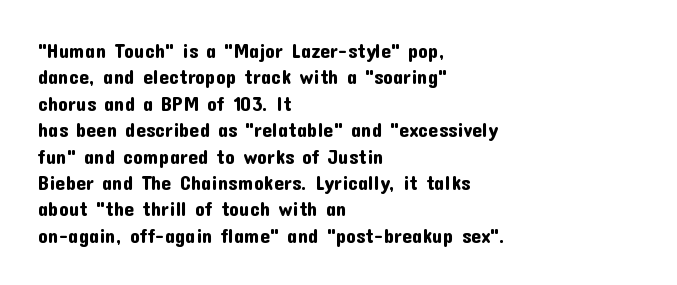
Q: Is the text italic (slanted)? A: No, it is upright.
Q: Is the text underlined? A: No.
Q: How is the paragraph aligned? A: Left-aligned.
Q: Is the spacing between letters normal or unusually wide? A: Normal.
Q: Is the spacing between lines tight, normal or loose? A: Normal.
